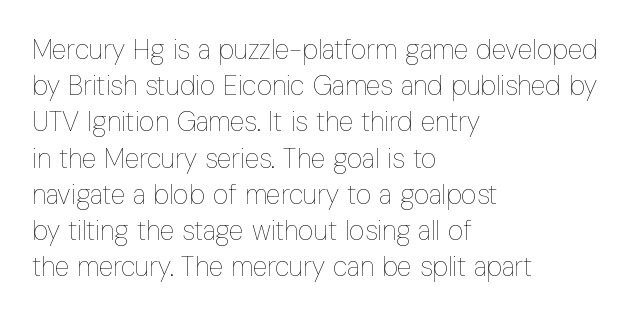
The strokes carry an ordinary text weight at most. Teacher's note: observe the even left margin — that is flush-left alignment. The lines sit at an ordinary, default distance from one another. Does extra space separate the letters? No, they use regular spacing. Posture: vertical. The specimen omits any rule beneath the text block's lines.
